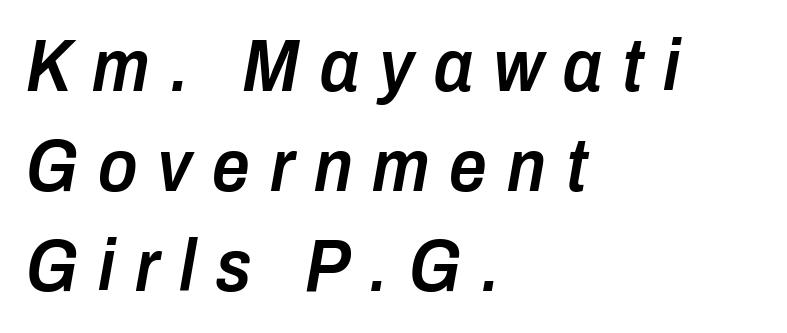
The words here are not underlined. Caption: expanded tracking, letters set apart. Is this a fixed-width face? No — the glyphs have proportional, varying widths. Typographic density is moderately raised because the face is semibold.
